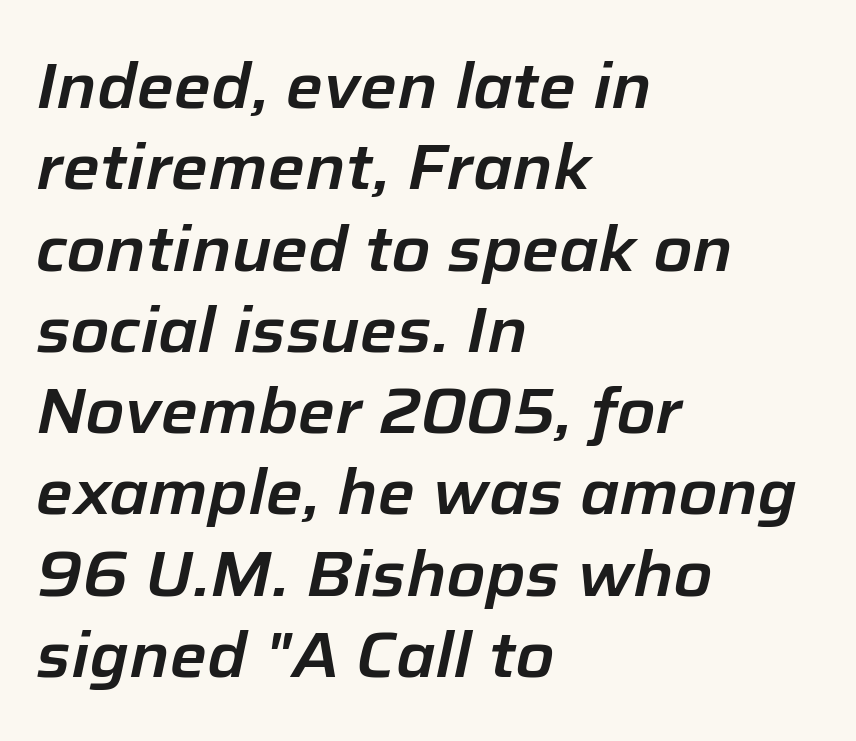
{"italic": "yes", "lean": "right", "slant_degrees": 12, "width": "normal", "stroke_contrast": "low", "x_height": "medium", "monospaced": "no", "underline": "no", "align": "left", "line_spacing": "normal", "line_spacing_ratio": 1.29, "letter_spacing": "normal", "letter_spacing_em": 0.0, "glyph_px": 63}
